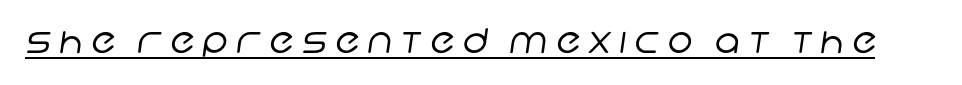
{"serif": "no", "bold": "no", "weight": "regular", "width": "normal", "stroke_contrast": "low", "x_height": "large", "monospaced": "no", "underline": "yes", "letter_spacing": "wide", "letter_spacing_em": 0.25, "glyph_px": 34}
